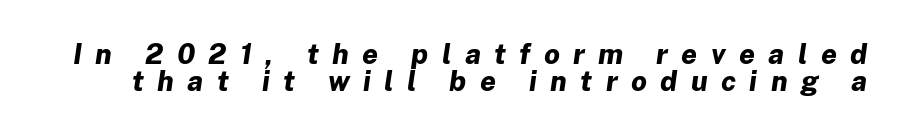
Q: Is the text bold? A: Yes.
Q: Is the text italic (slanted)? A: Yes, it leans right by about 8 degrees.
Q: Is the text underlined? A: No.
Q: Is the spacing between letters normal or unusually wide? A: Unusually wide.
Q: Is the spacing between lines tight, normal or loose? A: Tight.
Q: Width (condensed, normal, or wide)? A: Normal.
Q: Stroke contrast? A: Low.
Q: x-height? A: Medium.
Q: Monospaced? A: No.
